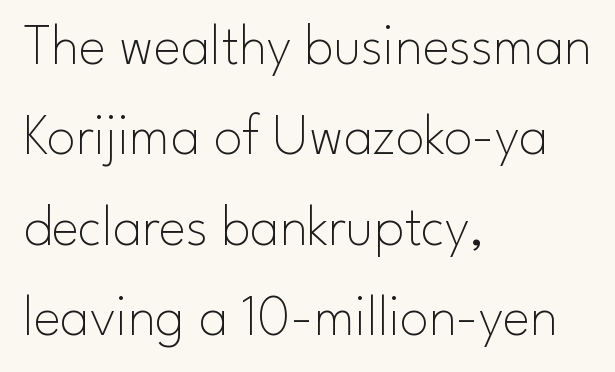
{"serif": "no", "italic": "no", "bold": "no", "weight": "thin", "width": "normal", "stroke_contrast": "low", "x_height": "small", "monospaced": "no", "underline": "no", "align": "left", "line_spacing": "normal", "line_spacing_ratio": 1.56, "letter_spacing": "normal", "letter_spacing_em": 0.0, "glyph_px": 58}
